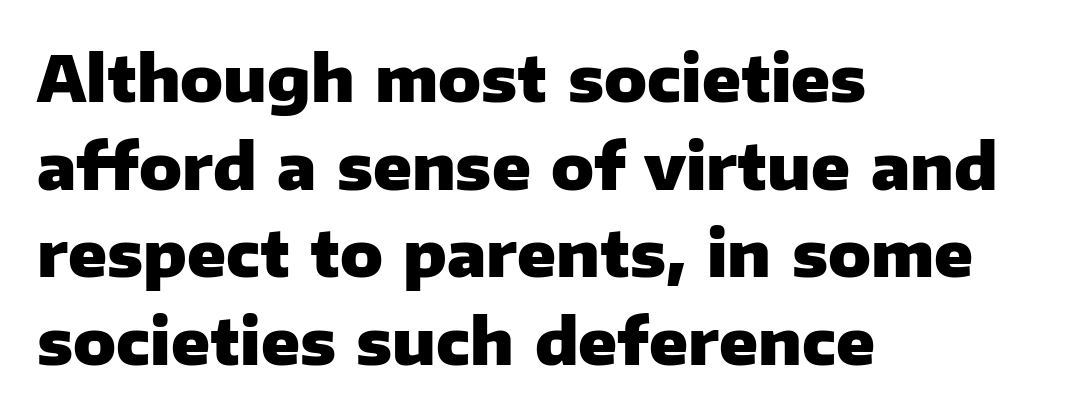
Honestly, there is no underline to notice here at all. Italic: no, the glyphs are upright roman. Is there much room between lines? A standard amount, neither cramped nor airy. Typographically, this falls in the sans-serif category. Observe the ordinary spacing: letters are neighbours, not strangers. The passage shown is emphatically bold.
